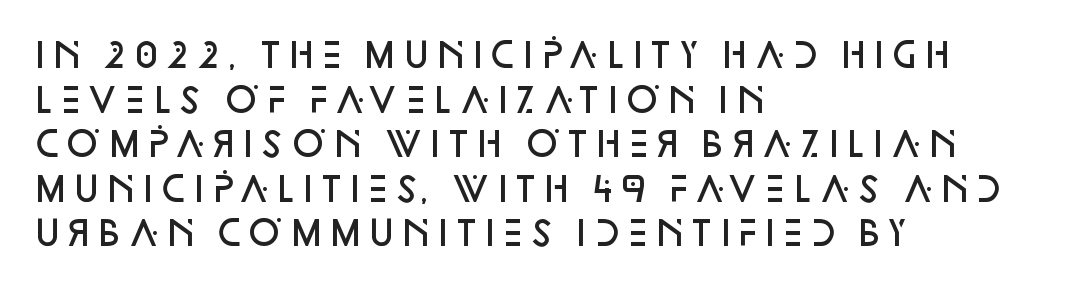
The image shows 33 px semibold sans-serif type, upright; set left-aligned, normal line spacing (1.35x), normal letter spacing, not underlined; low stroke contrast and a large x-height.
